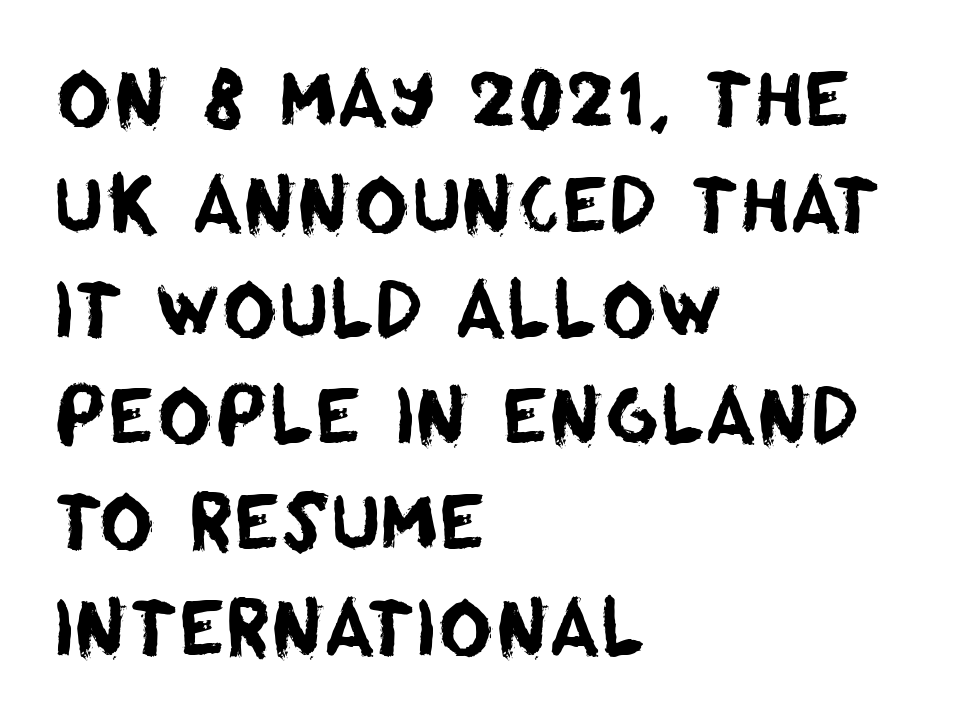
{"serif": "no", "width": "normal", "stroke_contrast": "low", "x_height": "large", "monospaced": "no", "underline": "no", "align": "left", "line_spacing": "normal", "line_spacing_ratio": 1.41, "letter_spacing": "normal", "letter_spacing_em": 0.0, "glyph_px": 75}
